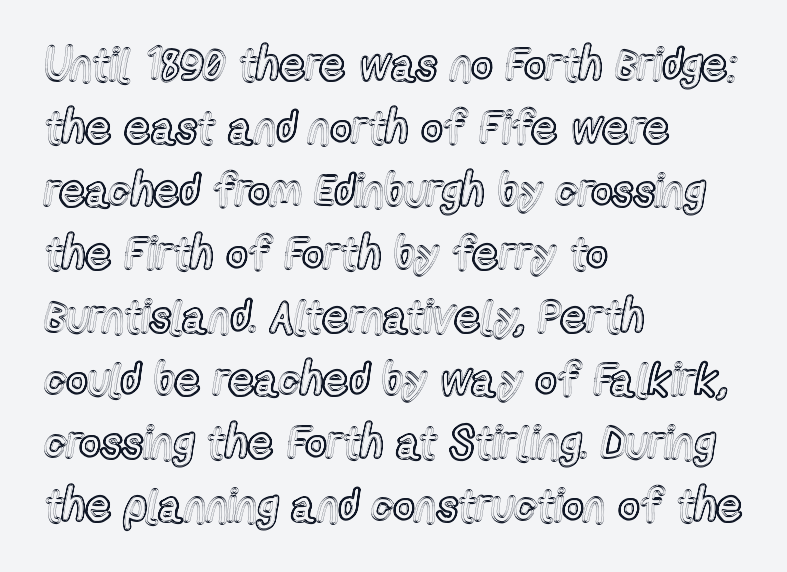
The image shows 45 px condensed type; set left-aligned, normal line spacing (1.4x), normal letter spacing, not underlined; a medium x-height.
